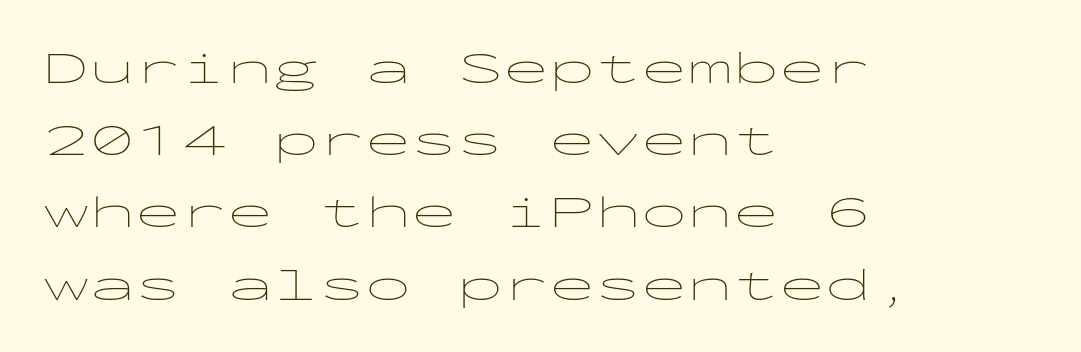
The area under the type is left untouched. What stands out about the letter spacing? Nothing — it is the standard amount. Summary of vertical rhythm: regular, with standard interline spacing. Which margin do the lines hug? The left one — the right edge is uneven.
